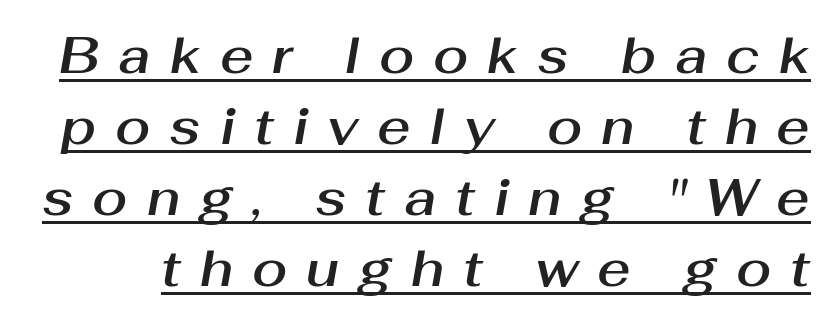
Think of a printed novel: that variable character pitch is what you see here. Notice how the stems are inclined rather than vertical — that's the hallmark of italics. You could only call the tracking loose — the letters float apart. The face used here appears with an underline applied. Does the leading feel generous? No, just average.
